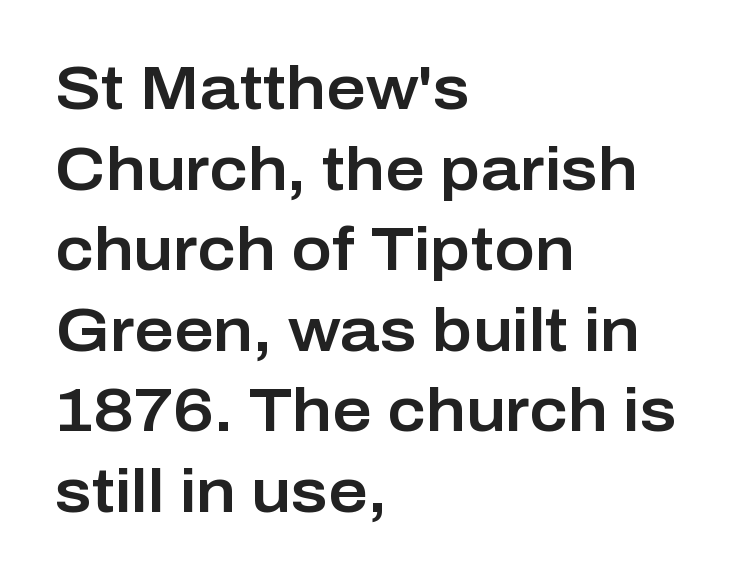
The passage shown has conventional tracking throughout. A roman cut, with each character standing at attention. Each letter keeps its own natural width here, so spacing adapts to shape. All the whitespace from short lines collects on the right. The designer left line spacing at the default. Rule under the text: the space is simply empty.
